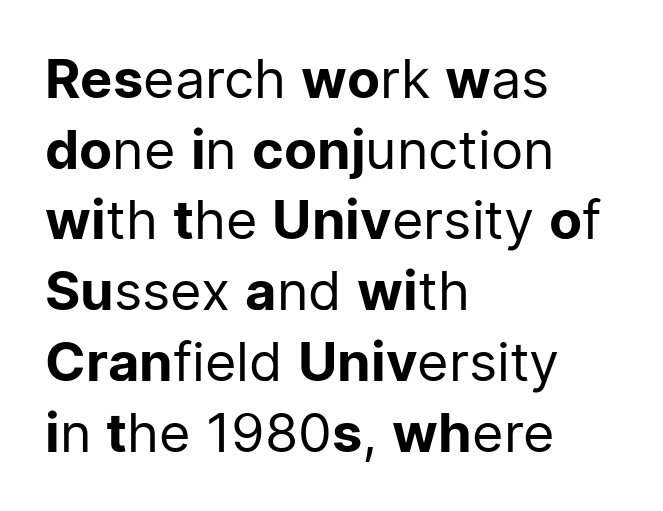
The image shows 54 px regular-weight sans-serif type, upright; set left-aligned, normal line spacing (1.31x), normal letter spacing, not underlined; low stroke contrast and a medium x-height.
